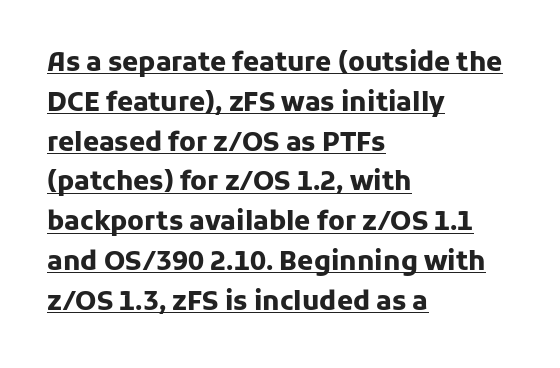
Q: Is the text bold? A: Yes.
Q: Is the text italic (slanted)? A: No, it is upright.
Q: Is the text underlined? A: Yes.
Q: How is the paragraph aligned? A: Left-aligned.
Q: Is the spacing between letters normal or unusually wide? A: Normal.
Q: Is the spacing between lines tight, normal or loose? A: Normal.
